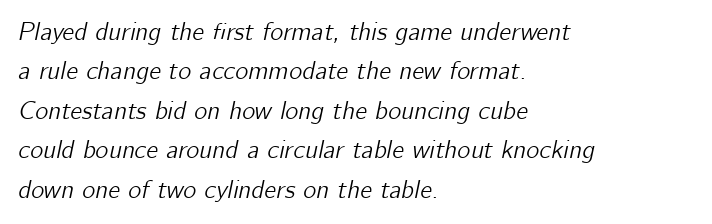
The image shows 25 px text type, italic (leaning right); set left-aligned, normal line spacing (1.58x), normal letter spacing, not underlined.
